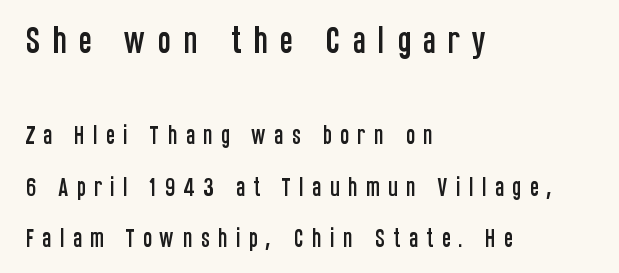
{"serif": "no", "italic": "no", "width": "condensed", "stroke_contrast": "low", "x_height": "large", "monospaced": "no", "underline": "no", "align": "left", "line_spacing": "loose", "line_spacing_ratio": 2.44, "letter_spacing": "wide", "letter_spacing_em": 0.38, "larger_block": "first", "size_ratio": 1.48, "glyph_px": 31}
